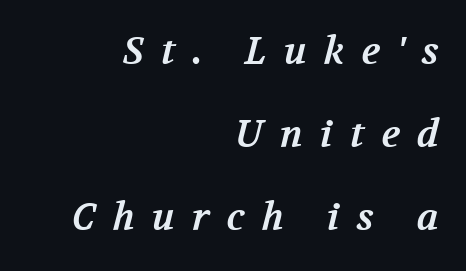
{"serif": "yes", "bold": "yes", "weight": "bold", "width": "normal", "stroke_contrast": "medium", "x_height": "medium", "monospaced": "no", "underline": "no", "align": "right", "line_spacing": "loose", "line_spacing_ratio": 2.19, "letter_spacing": "wide", "letter_spacing_em": 0.45, "glyph_px": 38}
